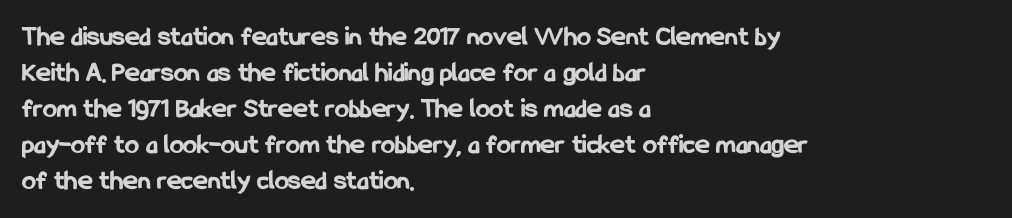
The block of text has a typical density, with ordinary space between rows. Each row of text sits above clean, open space. The horizontal fit of the characters is conventional and even. Students, this is bold: see how much ink each stroke carries.
